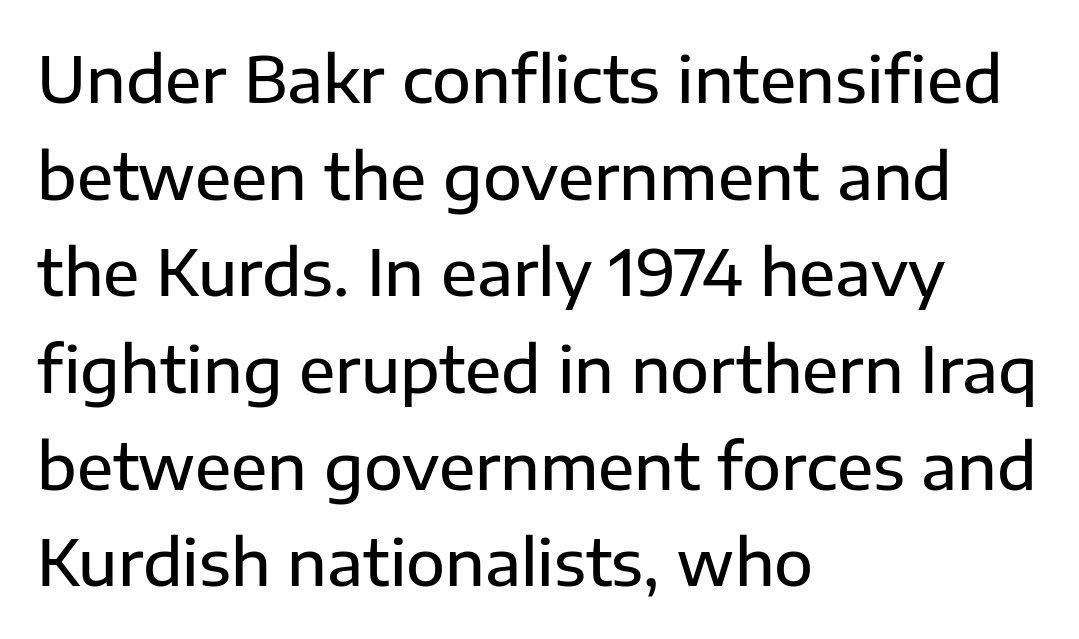
Regular leading. The gaps between neighbouring characters are ordinary and unremarkable. Grotesque or geometric, the face here clearly has no serifs. A typesetter would call this proportional, since set widths differ per character.
